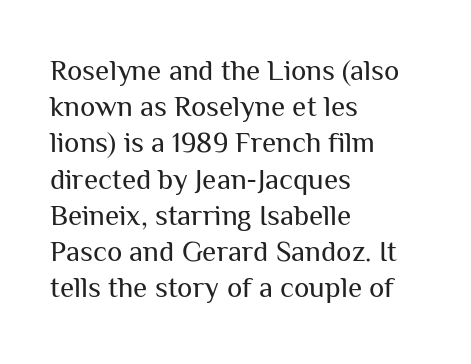
The image shows 29 px regular-weight sans-serif type, upright; set left-aligned, normal line spacing (1.25x), normal letter spacing, not underlined; medium stroke contrast and a medium x-height.
